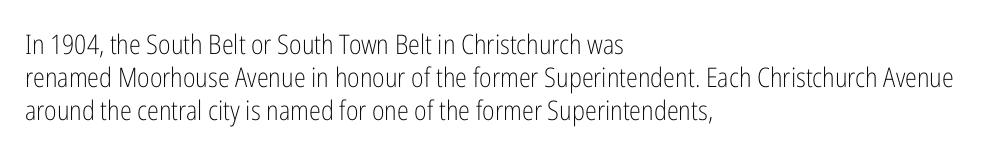
{"italic": "no", "bold": "no", "underline": "no", "align": "left", "line_spacing_ratio": 1.22, "letter_spacing": "normal", "letter_spacing_em": 0.0, "glyph_px": 27}
